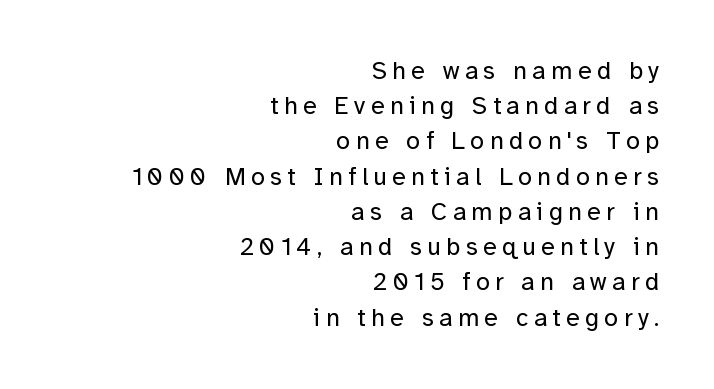
The rag falls on the left side of this text block. Caption: expanded tracking, letters set apart. Rows of type keep a routine distance in the vertical direction. The font's upright variant was chosen for this text.
